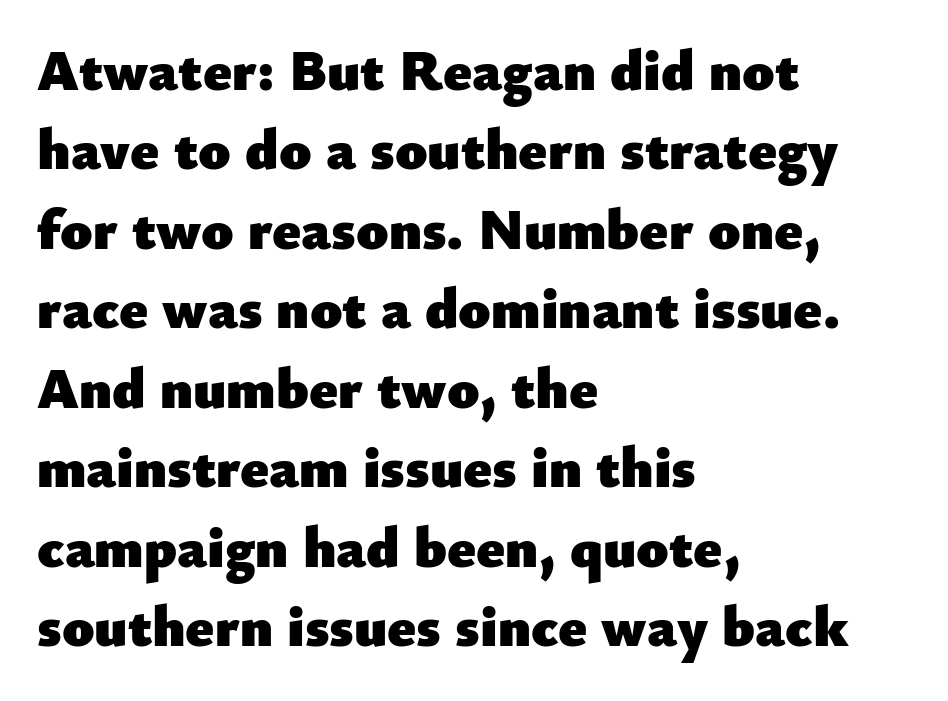
The image shows 58 px heavy sans-serif type, upright; set left-aligned, normal line spacing (1.37x), normal letter spacing, not underlined; low stroke contrast and a small x-height.
